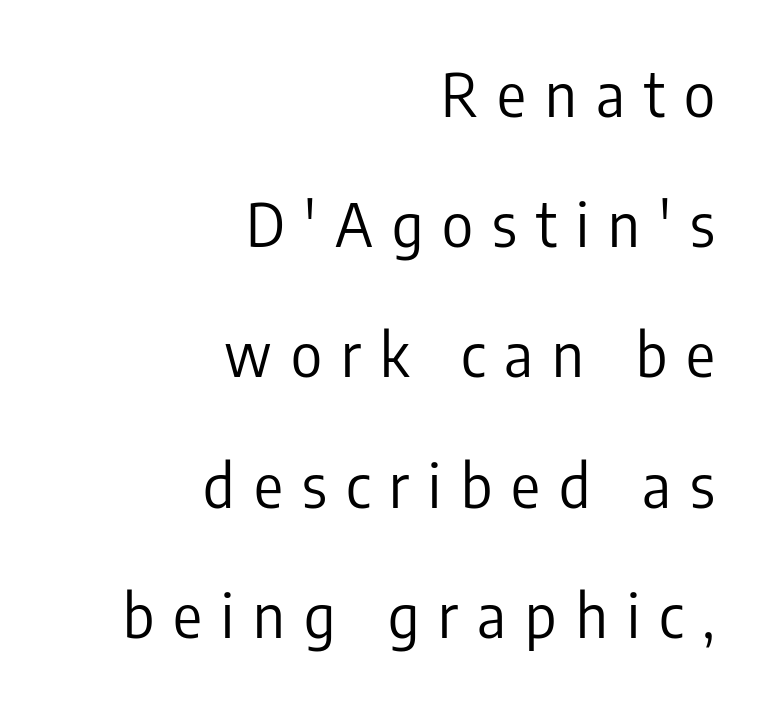
You could only call the tracking loose — the letters float apart. Stroke thickness stays within the range of a standard reading face or lighter. Layout note: lines flush right. The rendering uses natural spacing where letterforms have individual widths.
